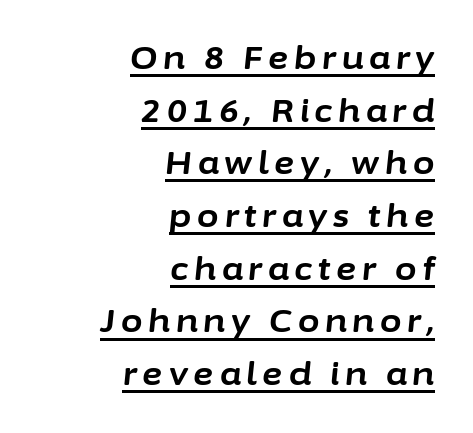
The image shows 31 px bold type, italic (leaning right); set right-aligned, normal line spacing (1.7x), underlined; low stroke contrast and a medium x-height.
